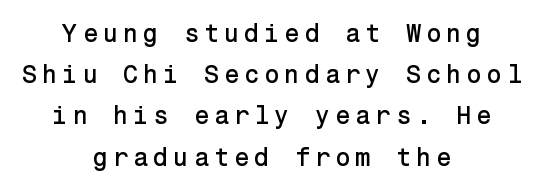
{"italic": "no", "underline": "no", "align": "center", "line_spacing": "normal", "line_spacing_ratio": 1.65, "glyph_px": 25}
